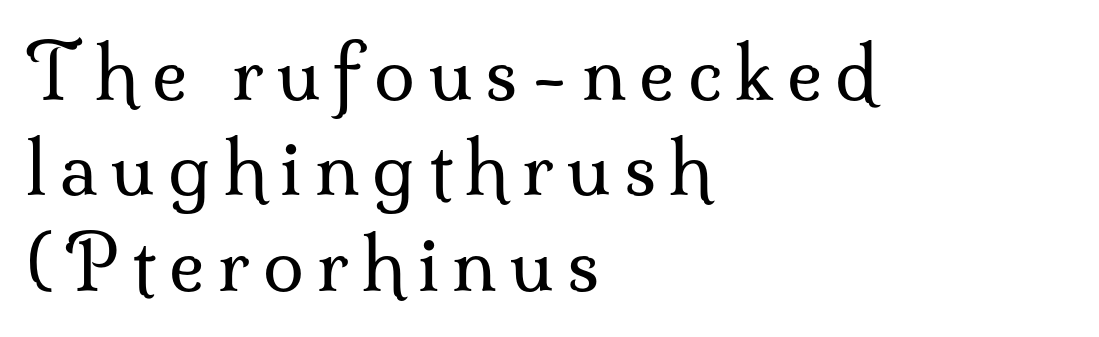
{"serif": "yes", "italic": "no", "bold": "no", "weight": "regular", "width": "normal", "stroke_contrast": "medium", "x_height": "small", "monospaced": "no", "underline": "no", "align": "left", "line_spacing": "normal", "line_spacing_ratio": 1.29, "glyph_px": 74}
